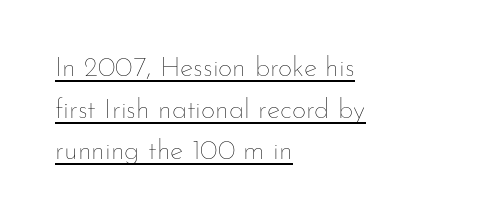
{"italic": "no", "bold": "no", "weight": "thin", "width": "normal", "stroke_contrast": "low", "x_height": "small", "monospaced": "no", "underline": "yes", "align": "left", "line_spacing": "normal", "line_spacing_ratio": 1.49, "letter_spacing": "normal", "letter_spacing_em": 0.0, "glyph_px": 28}
